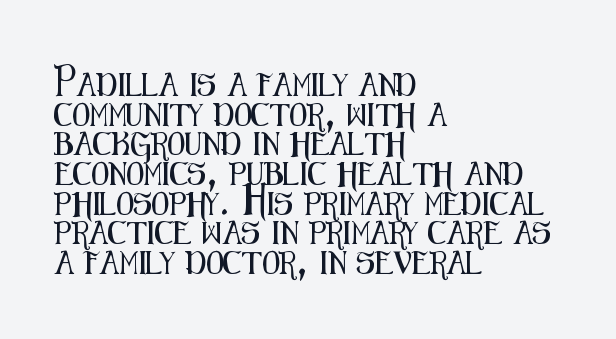
Descenders are the only things crossing below the line. A classic flush-left, rag-right setting is used for this passage. Upright lettering throughout. Quick note: interline space is typical. Letter spacing: default.
